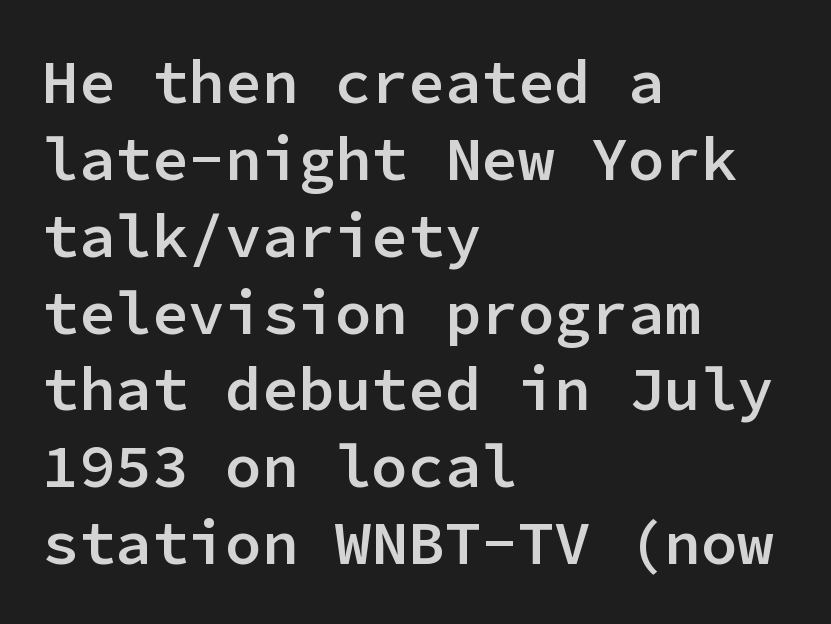
Line starts are locked; line ends wander. The rows are spaced the way most documents space them. Tracking here is standard; glyphs follow each other at the usual distance. Here the designer chose a console-style face with uniform glyph widths. The specimen reads as upright at a glance.
